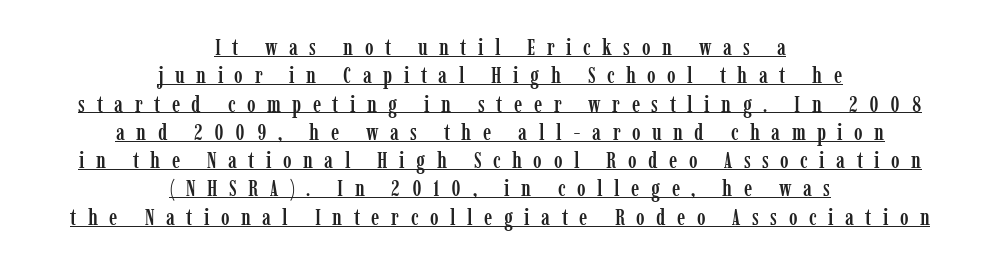
The image shows 23 px text type, upright; set centered, line spacing 1.23x, unusually wide letter spacing (+0.5 em), underlined.
